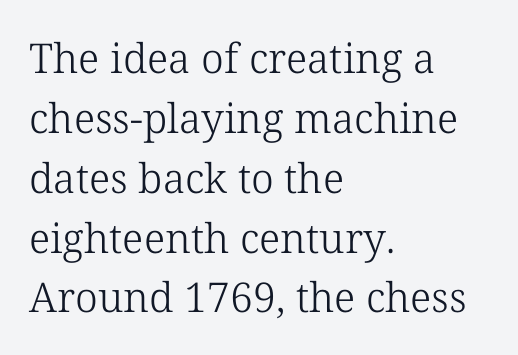
Quick note: not italic, upright. Baseline-to-baseline distance is the conventional proportion of letter height. Lines of text with bare space underneath. The text block is weighted toward the left margin, trailing off unevenly rightward. Here the designer chose a conventional face with non-uniform glyph widths.
